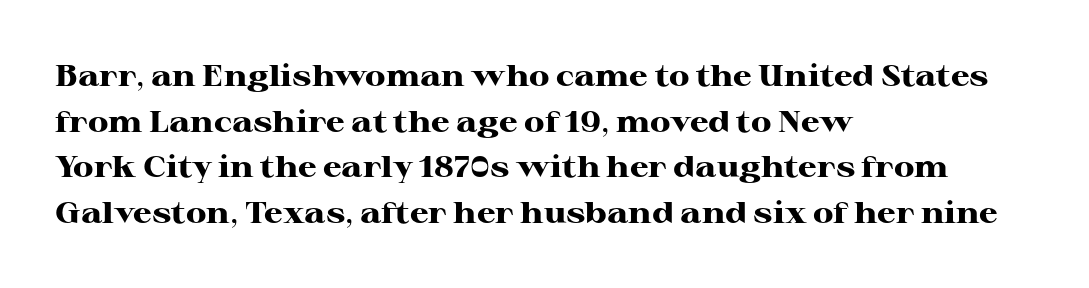
Q: Is the text bold? A: Yes.
Q: Is the text italic (slanted)? A: No, it is upright.
Q: Is the typeface a serif or a sans-serif typeface? A: Serif.
Q: Is the text underlined? A: No.
Q: How is the paragraph aligned? A: Left-aligned.
Q: Is the spacing between letters normal or unusually wide? A: Normal.
Q: Is the spacing between lines tight, normal or loose? A: Normal.
Q: Width (condensed, normal, or wide)? A: Wide.
Q: Stroke contrast? A: High.
Q: x-height? A: Medium.
Q: Monospaced? A: No.
